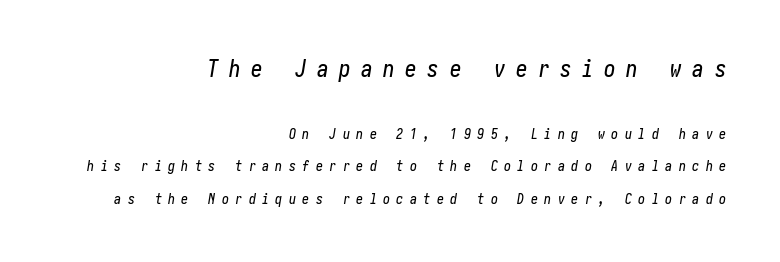
Q: Is the text italic (slanted)? A: Yes, it leans right by about 10 degrees.
Q: Is the text underlined? A: No.
Q: How is the paragraph aligned? A: Right-aligned.
Q: Is the spacing between letters normal or unusually wide? A: Unusually wide.
Q: Is the spacing between lines tight, normal or loose? A: Loose.
Q: Which block of text is set in a larger size, the first (top) or the second (bottom)? A: The first (top) one.
